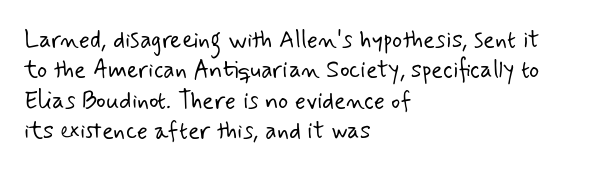
Q: Is the text bold? A: No.
Q: Is the text underlined? A: No.
Q: How is the paragraph aligned? A: Left-aligned.
Q: Is the spacing between letters normal or unusually wide? A: Normal.
Q: Is the spacing between lines tight, normal or loose? A: Normal.
